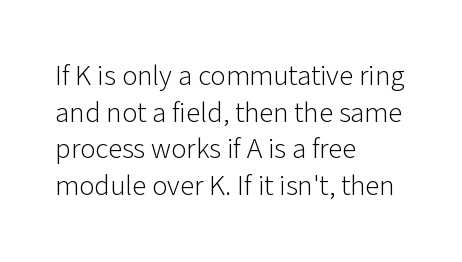
{"serif": "no", "italic": "no", "bold": "no", "weight": "light", "width": "normal", "stroke_contrast": "low", "x_height": "medium", "monospaced": "no", "underline": "no", "align": "left", "line_spacing": "normal", "line_spacing_ratio": 1.26, "letter_spacing": "normal", "letter_spacing_em": 0.0, "glyph_px": 29}
